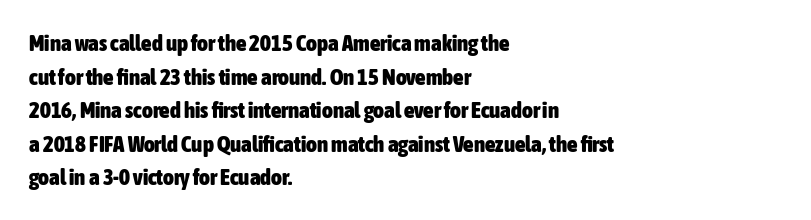
Q: Is the text bold? A: Yes.
Q: Is the text italic (slanted)? A: No, it is upright.
Q: Is the text underlined? A: No.
Q: How is the paragraph aligned? A: Left-aligned.
Q: Is the spacing between letters normal or unusually wide? A: Normal.
Q: Is the spacing between lines tight, normal or loose? A: Normal.
